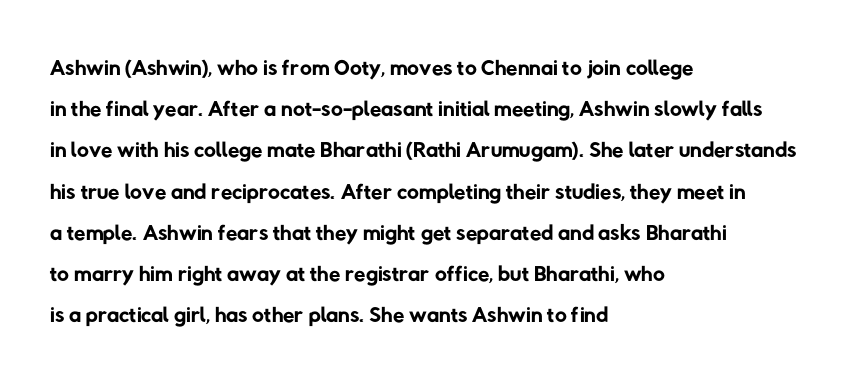
Q: Is the text bold? A: No.
Q: Is the typeface a serif or a sans-serif typeface? A: Sans-serif.
Q: Is the text underlined? A: No.
Q: How is the paragraph aligned? A: Left-aligned.
Q: Is the spacing between letters normal or unusually wide? A: Normal.
Q: Is the spacing between lines tight, normal or loose? A: Normal.
Q: Width (condensed, normal, or wide)? A: Normal.
Q: Stroke contrast? A: Low.
Q: x-height? A: Medium.
Q: Monospaced? A: No.
